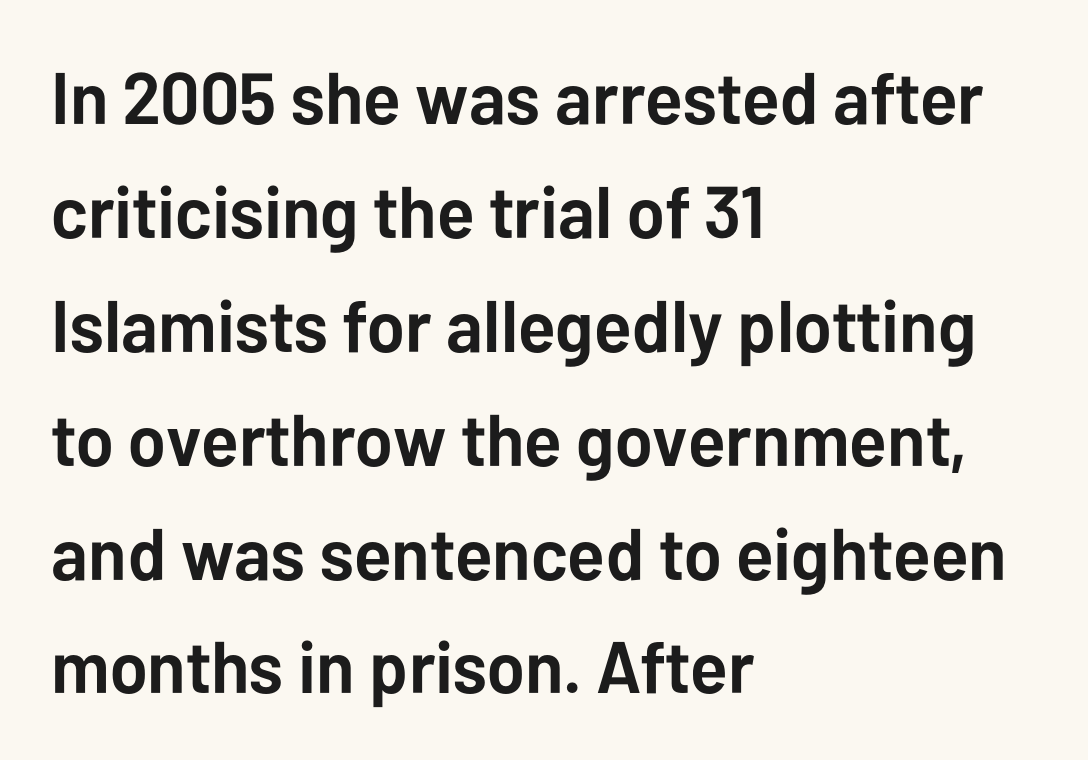
{"serif": "no", "italic": "no", "bold": "yes", "weight": "semibold", "width": "normal", "stroke_contrast": "low", "x_height": "medium", "monospaced": "no", "underline": "no", "align": "left", "line_spacing": "normal", "line_spacing_ratio": 1.56, "letter_spacing": "normal", "letter_spacing_em": 0.0, "glyph_px": 73}
